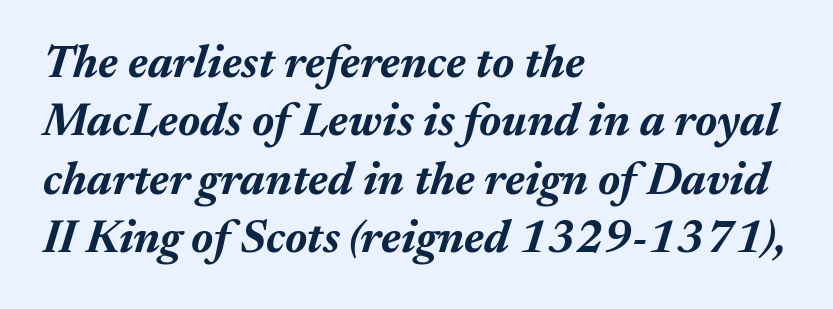
The face used here has a pronounced slope to its letters. The passage shown stacks its lines at a standard gap. Unmarked baselines from the first word to the last. The passage is arranged the way most books set body copy — flush left. As a designer I'd log this as weight 700, bold. Letter spacing: default.
